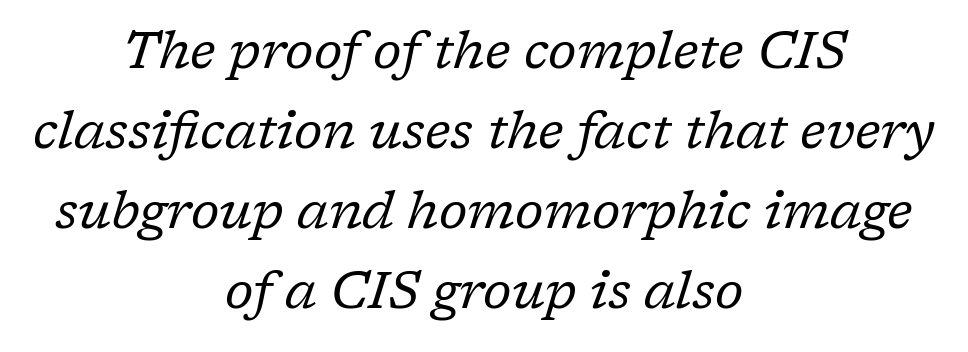
The image shows 52 px regular-weight serif type, italic (leaning right); set centered, normal line spacing (1.54x), normal letter spacing, not underlined; low stroke contrast and a medium x-height.
